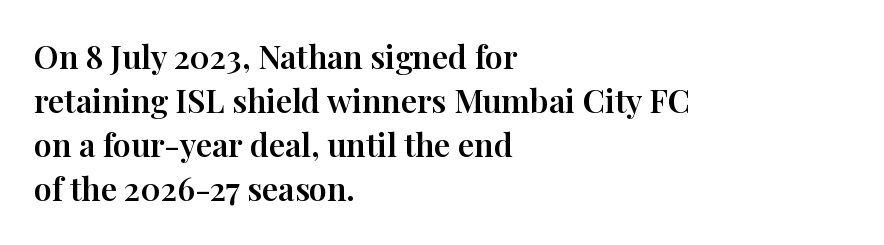
{"serif": "yes", "italic": "no", "width": "normal", "stroke_contrast": "high", "x_height": "medium", "monospaced": "no", "underline": "no", "align": "left", "line_spacing": "normal", "line_spacing_ratio": 1.38, "letter_spacing": "normal", "letter_spacing_em": 0.0, "glyph_px": 32}
